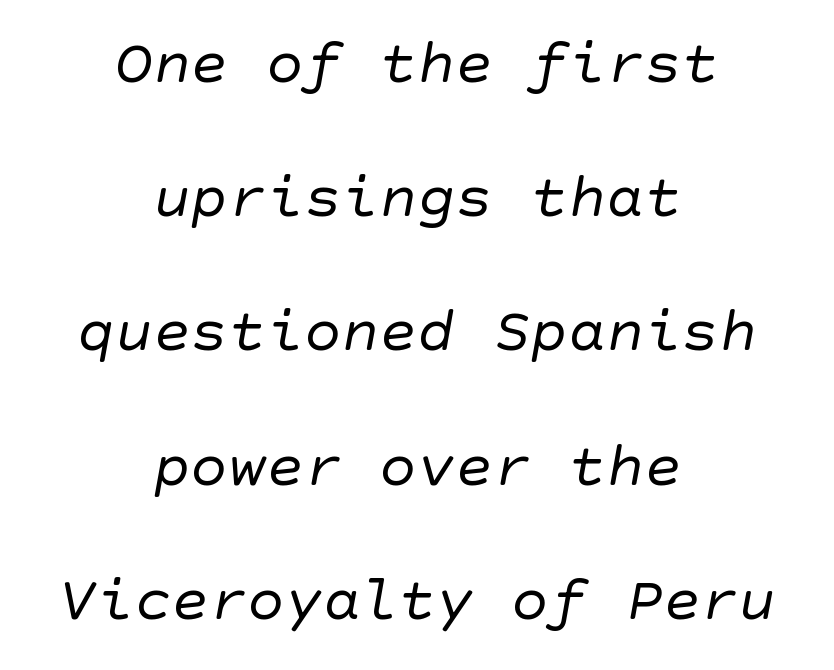
The image shows 63 px regular-weight sans-serif type; set centered, loose line spacing (2.13x), normal letter spacing, not underlined; low stroke contrast and a large x-height.
